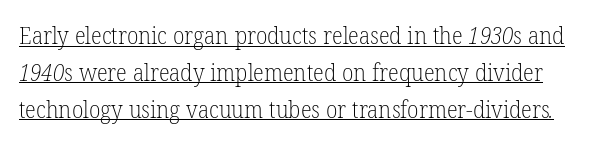
The image shows 23 px text type; set normal line spacing (1.6x), normal letter spacing, underlined.
